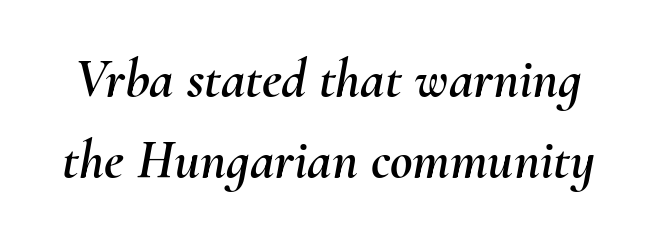
The image shows 55 px text type, italic (leaning right); set normal line spacing (1.47x), normal letter spacing, not underlined; medium stroke contrast and a small x-height.
